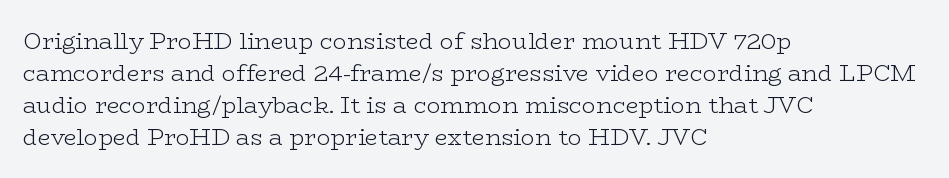
Caption: standard tracking, unaltered. Does the leading feel generous? No, just average. The lines are quadded left. Check the space under the baseline: it is left empty.
